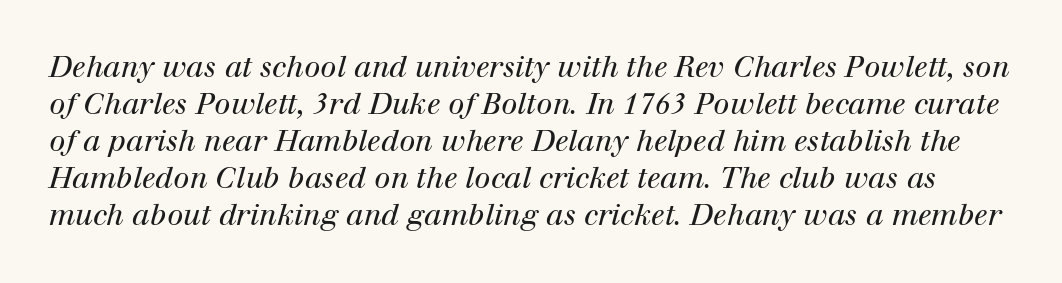
The image shows 29 px regular-weight serif type, italic (leaning right); set normal line spacing (1.28x), normal letter spacing, not underlined; high stroke contrast and a medium x-height.
